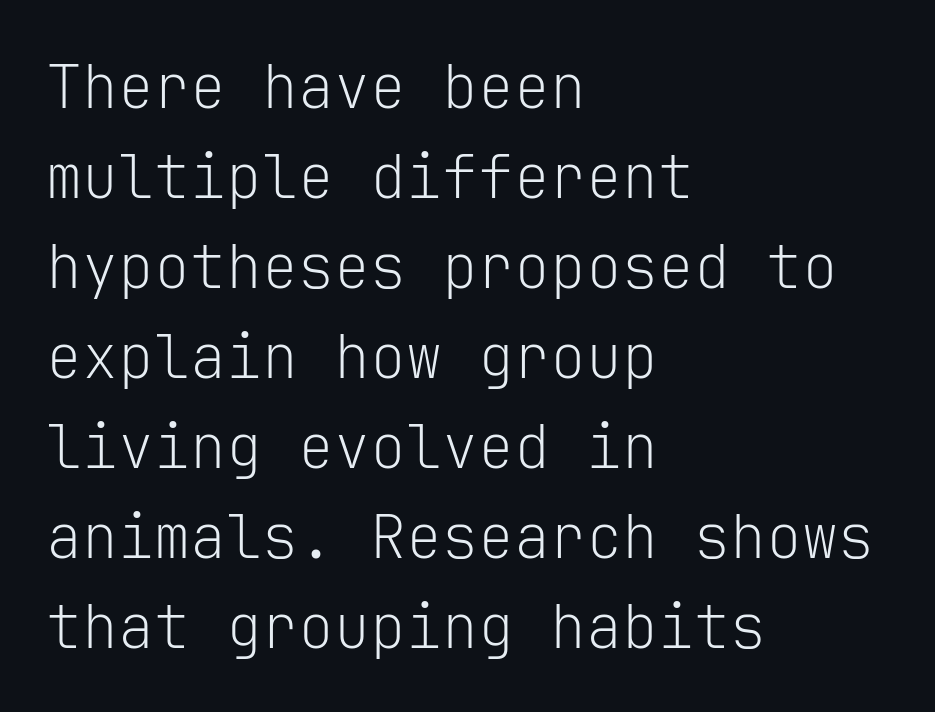
The passage shown is not underscored anywhere. Regarding leading, the lines here are spaced in the standard way. The text block is weighted toward the left margin, trailing off unevenly rightward. Unlike a traditional serif, this face leaves its strokes unadorned.
